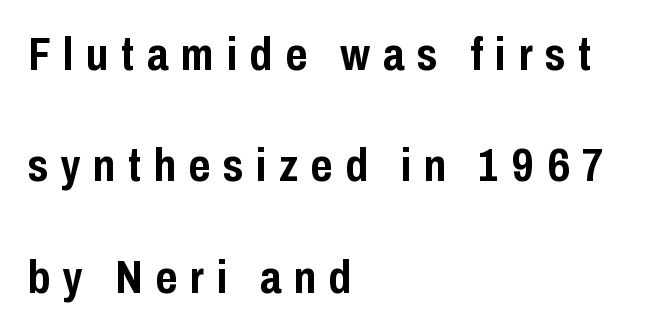
Q: Is the text bold? A: Yes.
Q: Is the text italic (slanted)? A: No, it is upright.
Q: Is the typeface a serif or a sans-serif typeface? A: Sans-serif.
Q: Is the text underlined? A: No.
Q: How is the paragraph aligned? A: Left-aligned.
Q: Is the spacing between letters normal or unusually wide? A: Unusually wide.
Q: Is the spacing between lines tight, normal or loose? A: Loose.
Q: Width (condensed, normal, or wide)? A: Condensed.
Q: Stroke contrast? A: Low.
Q: x-height? A: Medium.
Q: Monospaced? A: No.
